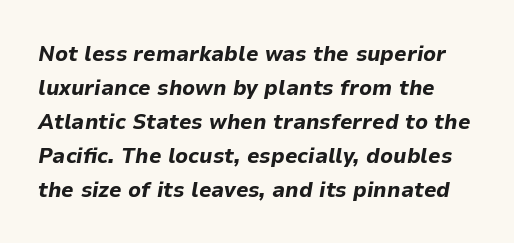
The image shows 22 px bold type, italic (leaning right); set normal line spacing (1.54x), normal letter spacing, not underlined.
